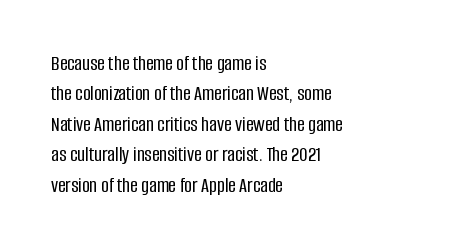
{"italic": "no", "underline": "no", "align": "left", "line_spacing": "normal", "line_spacing_ratio": 1.45, "letter_spacing": "normal", "letter_spacing_em": 0.0, "glyph_px": 21}
